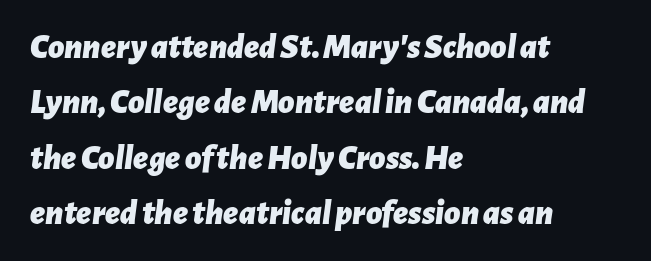
{"italic": "yes", "lean": "right", "slant_degrees": 7, "bold": "yes", "weight": "bold", "width": "normal", "stroke_contrast": "low", "x_height": "medium", "monospaced": "no", "underline": "no", "align": "left", "line_spacing": "normal", "line_spacing_ratio": 1.58, "letter_spacing": "normal", "letter_spacing_em": 0.0, "glyph_px": 35}
